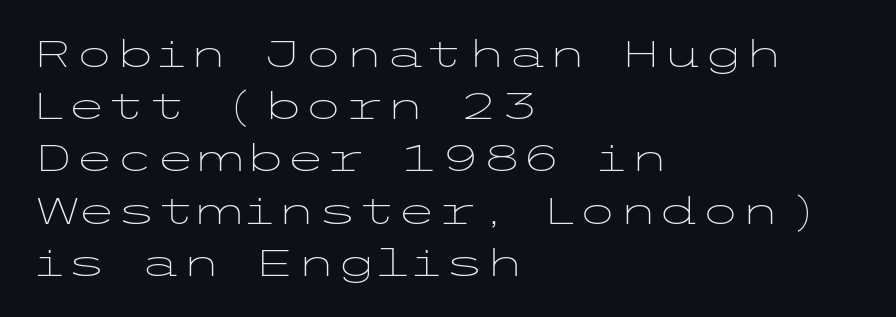
How would I describe the line gaps? Plain and ordinary. Plain, unruled lines of type. The letters stand upright; this is a roman face. The typesetter chose a ragged-right arrangement here. Tracking value appears to be zero — textbook default spacing. Caption: face not bold, strokes unweighted.
